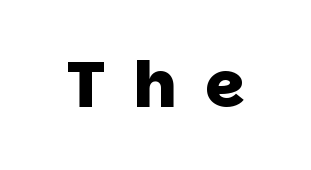
The image shows 63 px heavy sans-serif type; set unusually wide letter spacing (+0.45 em), not underlined; low stroke contrast and a large x-height.
